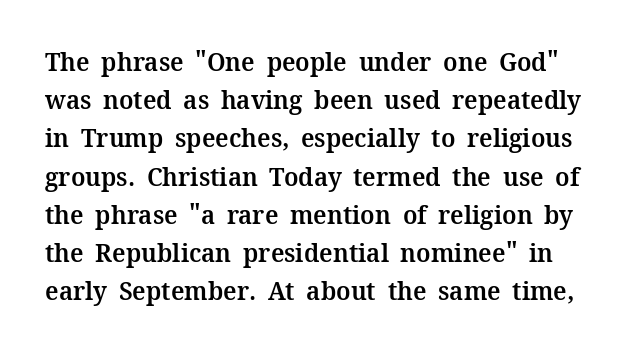
Q: Is the text bold? A: Semi-bold.
Q: Is the text italic (slanted)? A: No, it is upright.
Q: Is the text underlined? A: No.
Q: Is the spacing between letters normal or unusually wide? A: Normal.
Q: Is the spacing between lines tight, normal or loose? A: Normal.
